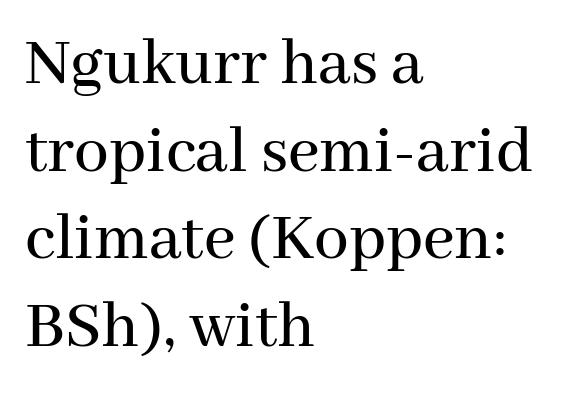
The type sits square on the baseline with zero lean. Serif or sans? Serif — the stroke terminals have little feet. No extra tracking has been applied to these lines. Here the designer chose a conventional face with non-uniform glyph widths. Descenders are the only things crossing below the line.
